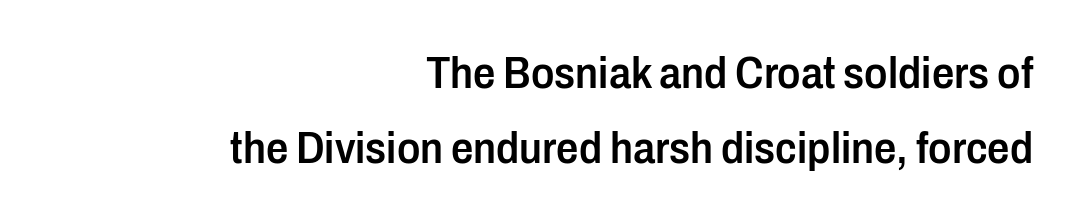
{"serif": "no", "italic": "no", "bold": "semi", "weight": "semibold", "width": "condensed", "stroke_contrast": "low", "x_height": "medium", "monospaced": "no", "underline": "no", "align": "right", "line_spacing": "normal", "line_spacing_ratio": 1.7, "letter_spacing": "normal", "letter_spacing_em": 0.0, "glyph_px": 44}
